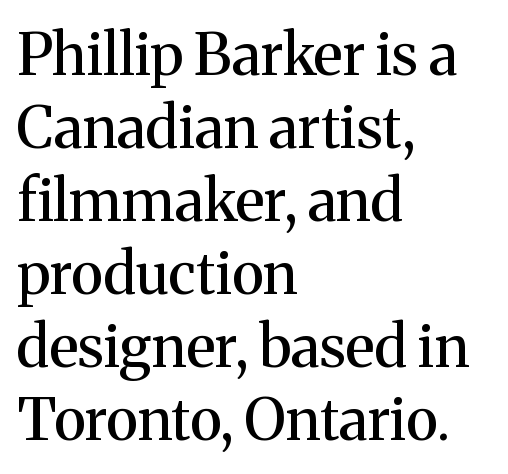
The block of text has a typical density, with ordinary space between rows. Tracking value appears to be zero — textbook default spacing. Is this a sans? No — the strokes have serifs. Line starts are locked; line ends wander.
